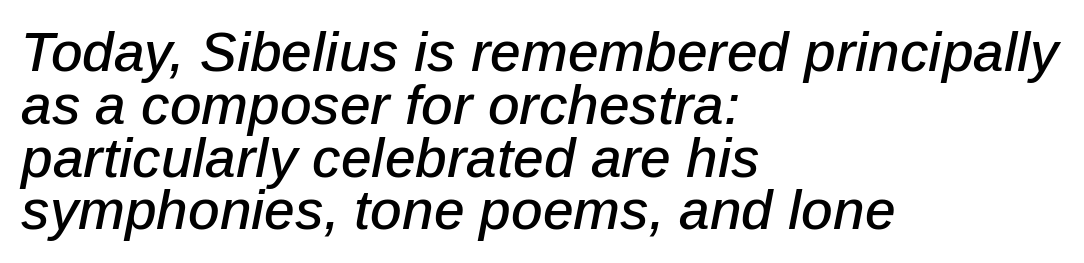
Each line starts at the same left margin while the right side varies. Descender tails drop into unmarked territory. An italicized treatment has been applied to the whole sample. Do the characters align in a grid? No, the font is proportional. Line spacing here is tight.
